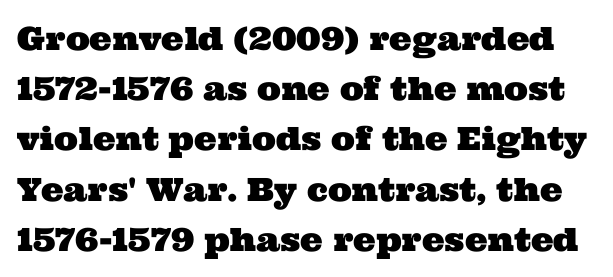
The image shows 32 px wide serif type; set normal line spacing (1.57x), normal letter spacing, not underlined; medium stroke contrast and a medium x-height.
